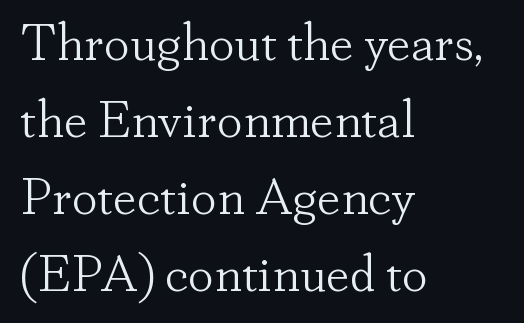
Letter spacing: default. Short and long lines alike share a common starting point at left. The space directly below the letters is spotless. Looks like regular typesetting: each glyph gets only the width it needs. A typesetter would mark this as roman, not italic.
